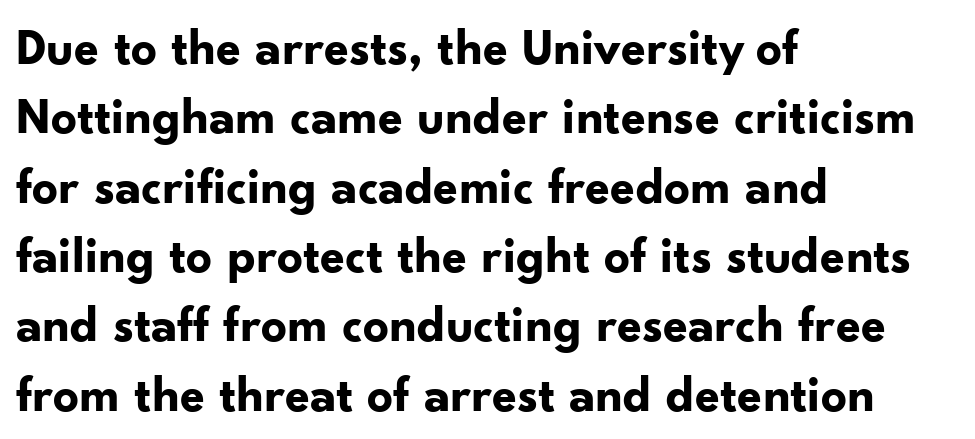
The rendering anchors every line to the left-hand side. Descenders hang freely into open space. What kind of face is this? One without serifs — a sans. Look at the stroke-to-counter ratio: heavy, a bold. The vertical gap from one line to the next is medium.
